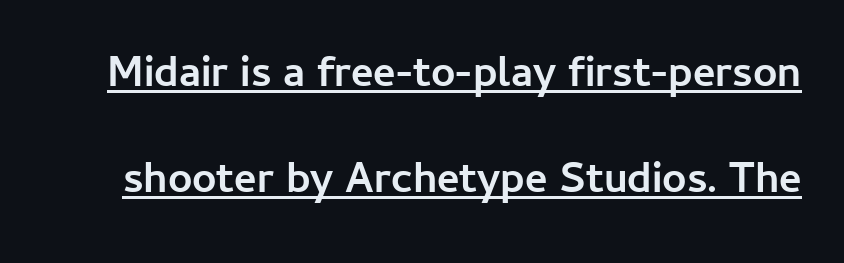
Q: Is the text bold? A: Yes.
Q: Is the text italic (slanted)? A: No, it is upright.
Q: Is the typeface a serif or a sans-serif typeface? A: Sans-serif.
Q: Is the text underlined? A: Yes.
Q: Is the spacing between letters normal or unusually wide? A: Normal.
Q: Is the spacing between lines tight, normal or loose? A: Loose.
Q: Width (condensed, normal, or wide)? A: Normal.
Q: Stroke contrast? A: Low.
Q: x-height? A: Medium.
Q: Monospaced? A: No.
